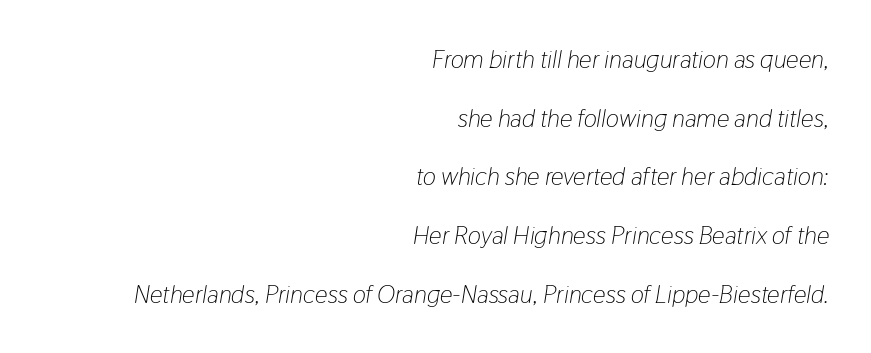
Q: Is the text bold? A: No.
Q: Is the text italic (slanted)? A: Yes, it leans right by about 9 degrees.
Q: Is the text underlined? A: No.
Q: How is the paragraph aligned? A: Right-aligned.
Q: Is the spacing between letters normal or unusually wide? A: Normal.
Q: Is the spacing between lines tight, normal or loose? A: Loose.
